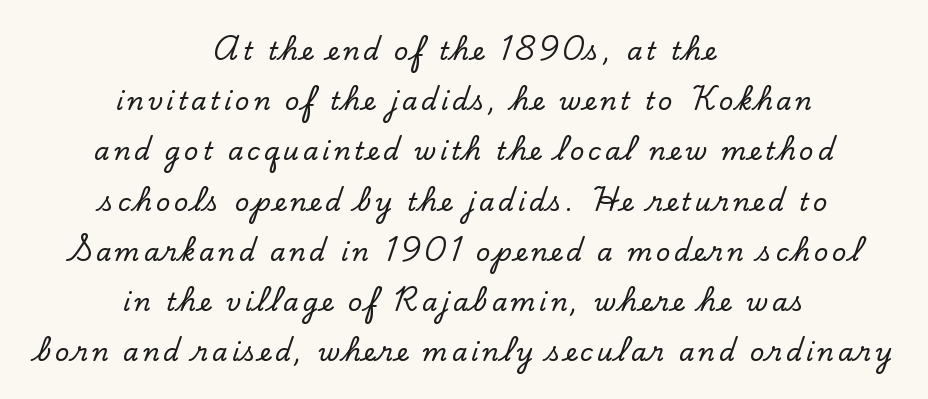
{"underline": "no", "align": "center", "line_spacing": "loose", "line_spacing_ratio": 2.01, "glyph_px": 25}
